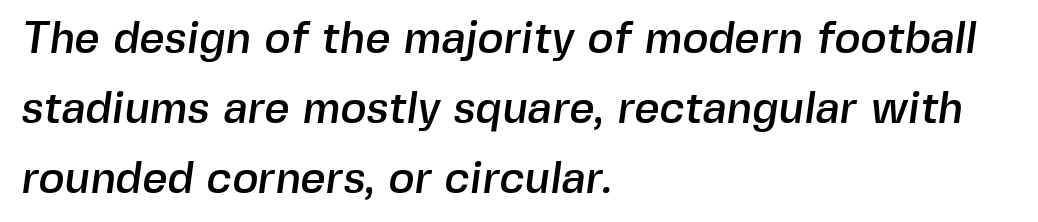
The rag falls on the right side of this text block. This rendering employs a face without finishing strokes, i.e., a sans-serif. Nothing unusual about the tracking: characters are spaced as the font intends. One glance says typical: line gaps are just what's usual.
